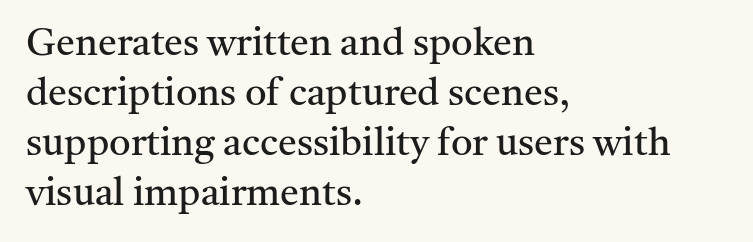
The image shows 38 px regular-weight serif type, upright; set left-aligned, normal line spacing (1.32x), normal letter spacing, not underlined; medium stroke contrast and a medium x-height.
